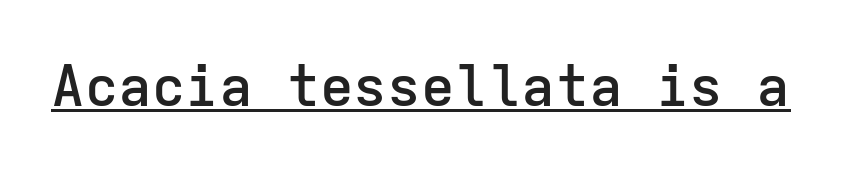
Typesetter's note: demi weight, one step under bold. Upright lettering throughout. The face used here is monospaced, like something from a code editor. The font family rendered here belongs to the sans-serif group. These characters rest on top of a visible drawn line.
